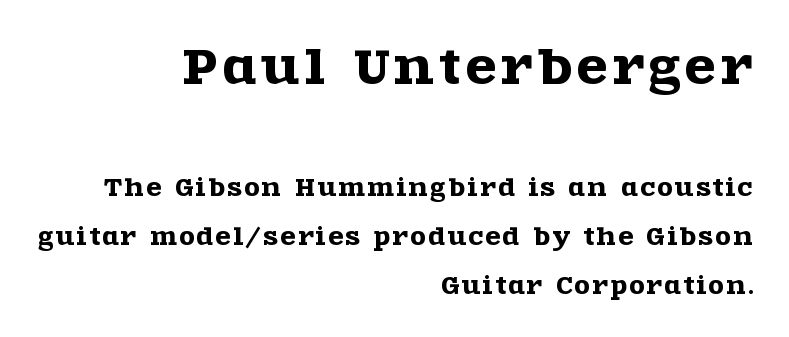
Q: Is the text italic (slanted)? A: No, it is upright.
Q: Is the typeface a serif or a sans-serif typeface? A: Serif.
Q: Is the text underlined? A: No.
Q: How is the paragraph aligned? A: Right-aligned.
Q: Is the spacing between lines tight, normal or loose? A: Loose.
Q: Which block of text is set in a larger size, the first (top) or the second (bottom)? A: The first (top) one.
Q: Width (condensed, normal, or wide)? A: Wide.
Q: x-height? A: Large.
Q: Monospaced? A: No.
